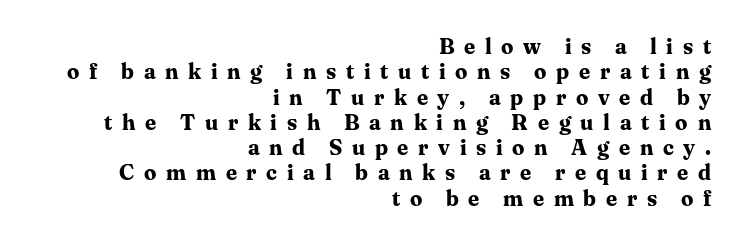
In terms of leading, this rendering errs on the cramped side. The sample has been set heavy, in full bold. Notice how the passage keeps a crisp vertical edge on the right only. Clear beneath every line of the passage. Quick note: not italic, upright. The line texture is sparse and dotted thanks to wide tracking.
